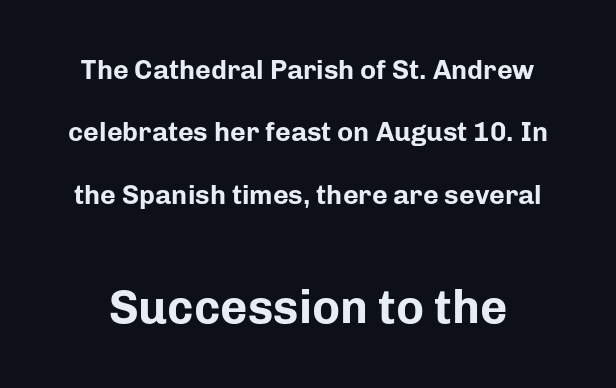
Q: Is the text bold? A: Yes.
Q: Is the text italic (slanted)? A: No, it is upright.
Q: Is the typeface a serif or a sans-serif typeface? A: Sans-serif.
Q: Is the text underlined? A: No.
Q: Is the spacing between letters normal or unusually wide? A: Normal.
Q: Is the spacing between lines tight, normal or loose? A: Loose.
Q: Which block of text is set in a larger size, the first (top) or the second (bottom)? A: The second (bottom) one.
Q: Width (condensed, normal, or wide)? A: Normal.
Q: Stroke contrast? A: Low.
Q: x-height? A: Medium.
Q: Monospaced? A: No.
